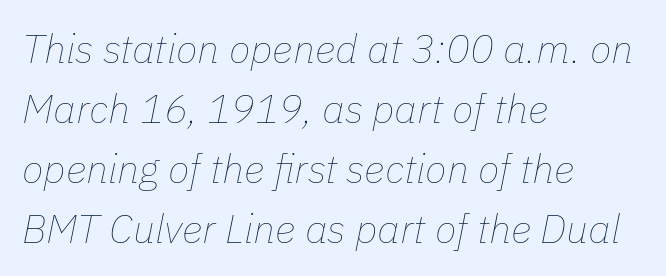
The image shows 40 px thin type, italic (leaning right); set left-aligned, normal line spacing (1.5x), normal letter spacing, not underlined; low stroke contrast and a medium x-height.
